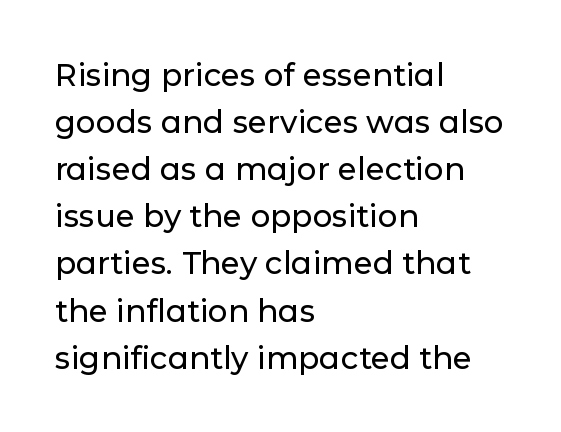
The image shows 31 px sans-serif type, upright; set left-aligned, normal line spacing (1.52x), normal letter spacing, not underlined; low stroke contrast and a medium x-height.
